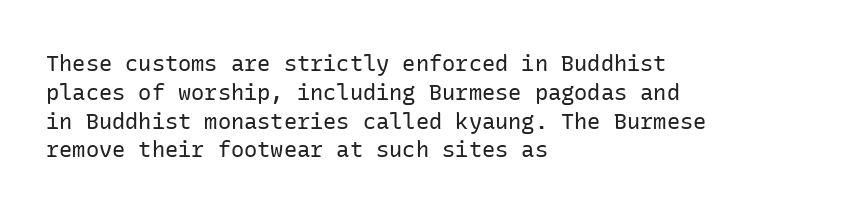
Q: Is the text bold? A: No.
Q: Is the text italic (slanted)? A: No, it is upright.
Q: Is the text underlined? A: No.
Q: How is the paragraph aligned? A: Left-aligned.
Q: Is the spacing between letters normal or unusually wide? A: Normal.
Q: Is the spacing between lines tight, normal or loose? A: Normal.
